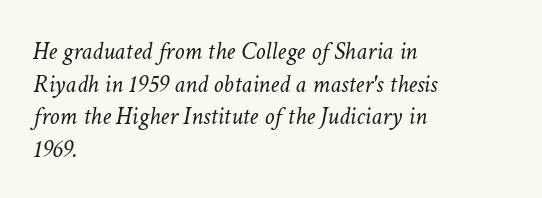
{"italic": "yes", "lean": "right", "slant_degrees": 11, "bold": "no", "underline": "no", "align": "left", "line_spacing": "normal", "line_spacing_ratio": 1.31, "letter_spacing": "normal", "letter_spacing_em": 0.0, "glyph_px": 25}
